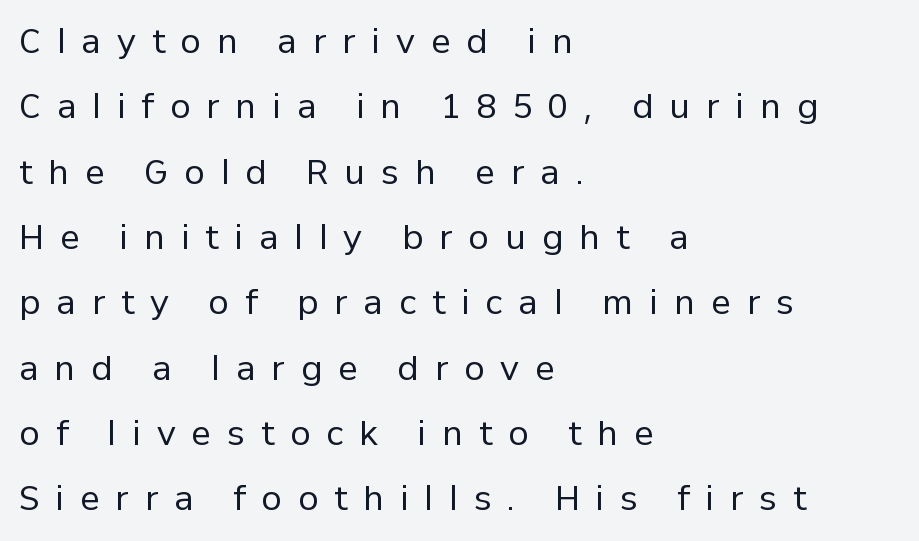
{"serif": "no", "italic": "no", "bold": "no", "weight": "regular", "width": "normal", "stroke_contrast": "low", "x_height": "medium", "monospaced": "no", "underline": "no", "align": "left", "line_spacing": "loose", "line_spacing_ratio": 1.98, "letter_spacing": "wide", "letter_spacing_em": 0.49, "glyph_px": 33}
